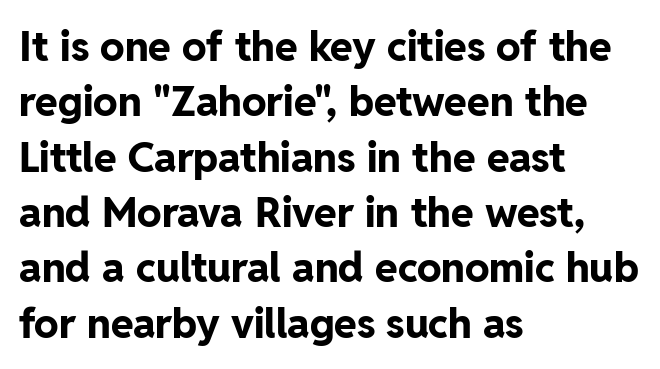
Q: Is the text bold? A: Yes.
Q: Is the text italic (slanted)? A: No, it is upright.
Q: Is the typeface a serif or a sans-serif typeface? A: Sans-serif.
Q: Is the text underlined? A: No.
Q: How is the paragraph aligned? A: Left-aligned.
Q: Is the spacing between letters normal or unusually wide? A: Normal.
Q: Is the spacing between lines tight, normal or loose? A: Normal.
Q: Width (condensed, normal, or wide)? A: Normal.
Q: Stroke contrast? A: Low.
Q: x-height? A: Medium.
Q: Monospaced? A: No.
